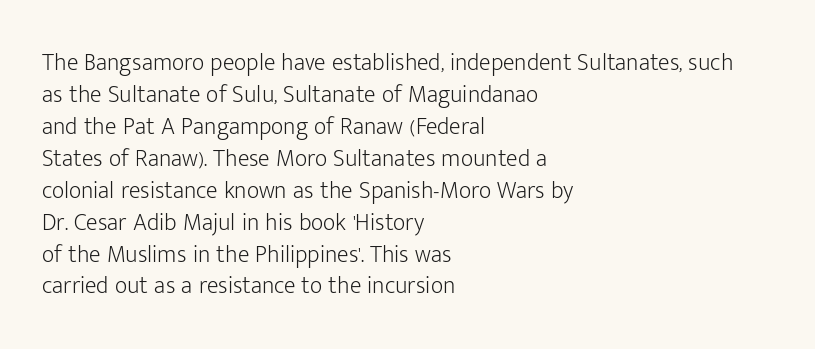
Q: Is the text bold? A: No.
Q: Is the text italic (slanted)? A: No, it is upright.
Q: Is the text underlined? A: No.
Q: How is the paragraph aligned? A: Left-aligned.
Q: Is the spacing between letters normal or unusually wide? A: Normal.
Q: Is the spacing between lines tight, normal or loose? A: Normal.
